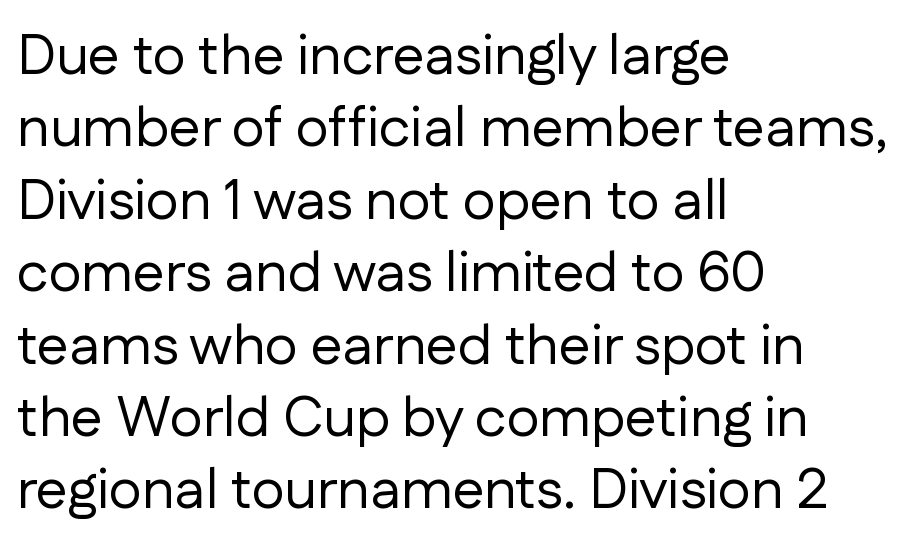
Q: Is the text bold? A: No.
Q: Is the text italic (slanted)? A: No, it is upright.
Q: Is the typeface a serif or a sans-serif typeface? A: Sans-serif.
Q: Is the text underlined? A: No.
Q: How is the paragraph aligned? A: Left-aligned.
Q: Is the spacing between letters normal or unusually wide? A: Normal.
Q: Is the spacing between lines tight, normal or loose? A: Normal.
Q: Width (condensed, normal, or wide)? A: Normal.
Q: Stroke contrast? A: Low.
Q: x-height? A: Medium.
Q: Monospaced? A: No.
